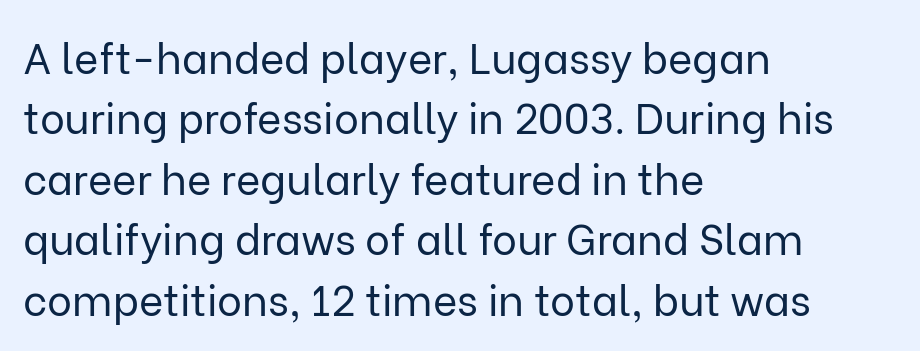
The image shows 42 px regular-weight sans-serif type, upright; set left-aligned, normal line spacing (1.44x), normal letter spacing, not underlined; low stroke contrast and a medium x-height.
